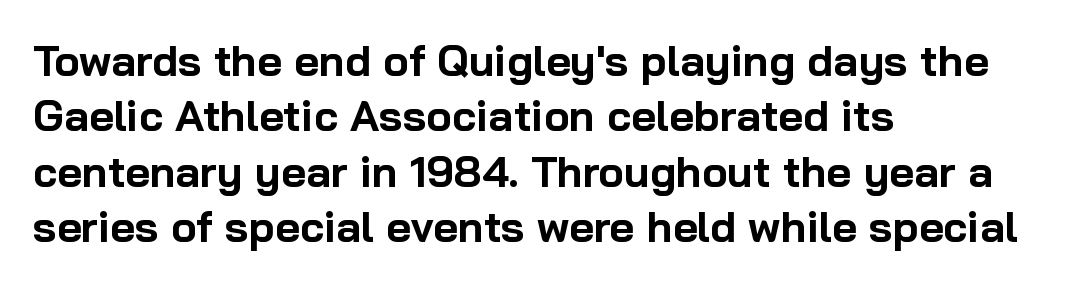
The image shows 43 px bold sans-serif type, upright; set left-aligned, normal line spacing (1.29x), normal letter spacing, not underlined; low stroke contrast and a medium x-height.
